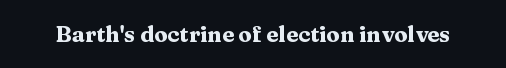
Short note: letters normally spaced. Words float on clear page, feet unadorned. The letters stand upright; this is a roman face. Heavy, bold letterforms.
